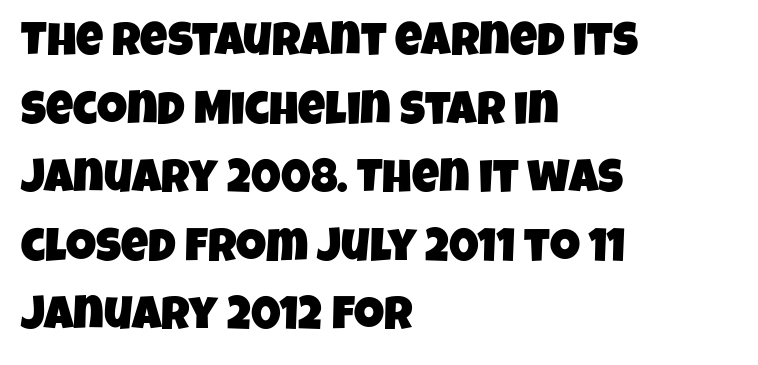
The image shows 47 px condensed sans-serif type; set left-aligned, normal line spacing (1.46x), normal letter spacing, not underlined; low stroke contrast and a large x-height.
